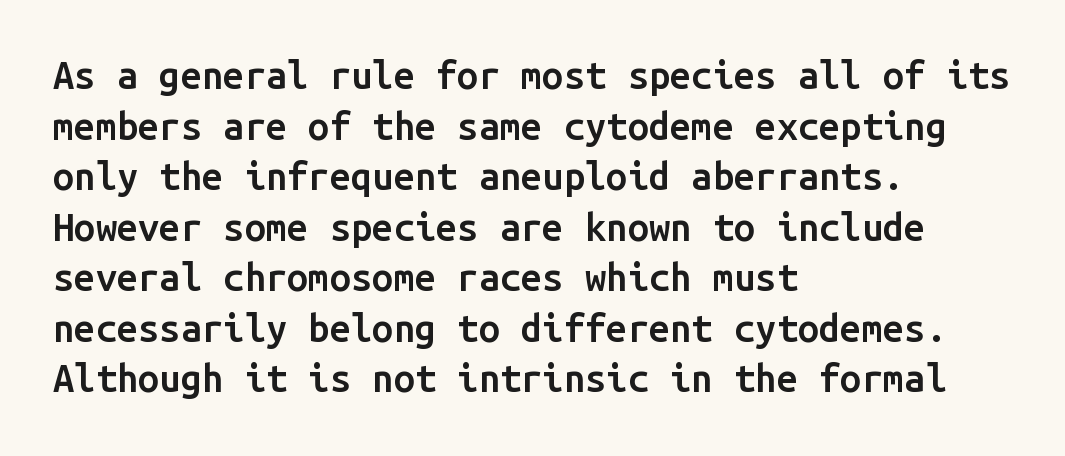
This sample has the even, mechanical cadence of fixed-width lettering. The type sits square on the baseline with zero lean. Any mark beneath the type? The region is blank. The letterforms sit shoulder to shoulder at normal distance.
